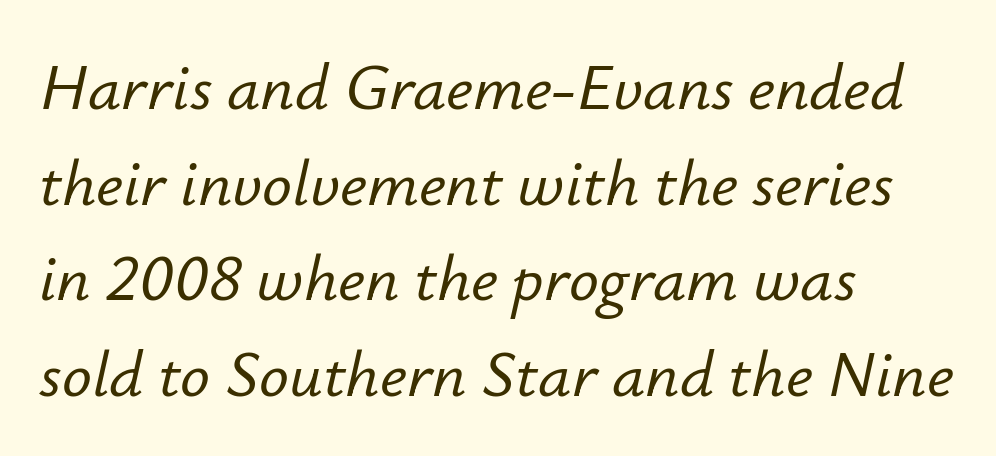
Q: Is the text italic (slanted)? A: Yes, it leans right by about 12 degrees.
Q: Is the text underlined? A: No.
Q: How is the paragraph aligned? A: Left-aligned.
Q: Is the spacing between letters normal or unusually wide? A: Normal.
Q: Is the spacing between lines tight, normal or loose? A: Normal.
Q: Width (condensed, normal, or wide)? A: Normal.
Q: Stroke contrast? A: Low.
Q: x-height? A: Small.
Q: Monospaced? A: No.
